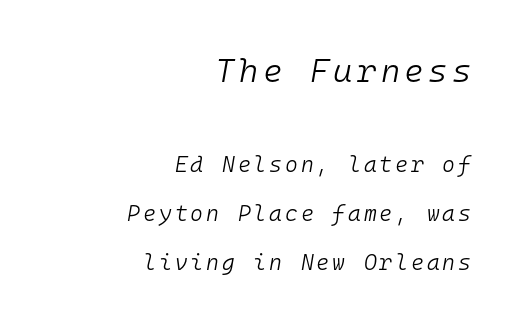
The image shows 33 px light type, italic (leaning right), monospaced; set right-aligned, loose line spacing (2.23x), not underlined; the first (top) block is 1.5x larger; low stroke contrast and a medium x-height.
